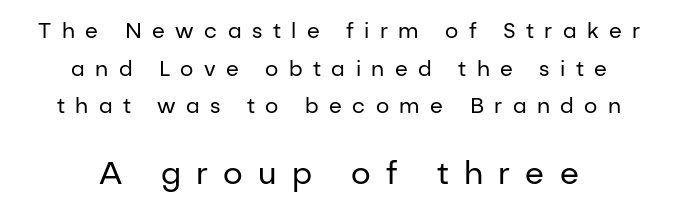
Nope, not italic — everything's standing straight. Of the two passages, the one underneath uses the larger point size. Reading down the block, each line starts at a different indent, mirrored at its end. Counters stay open thanks to moderate or lighter strokes. Plain, unruled lines of type. The face used here is rendered with a markedly widened letterfit.
